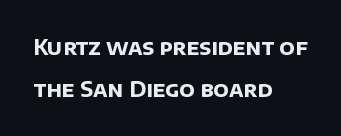
Q: Is the text bold? A: Yes.
Q: Is the text underlined? A: No.
Q: How is the paragraph aligned? A: Left-aligned.
Q: Is the spacing between letters normal or unusually wide? A: Normal.
Q: Is the spacing between lines tight, normal or loose? A: Loose.
